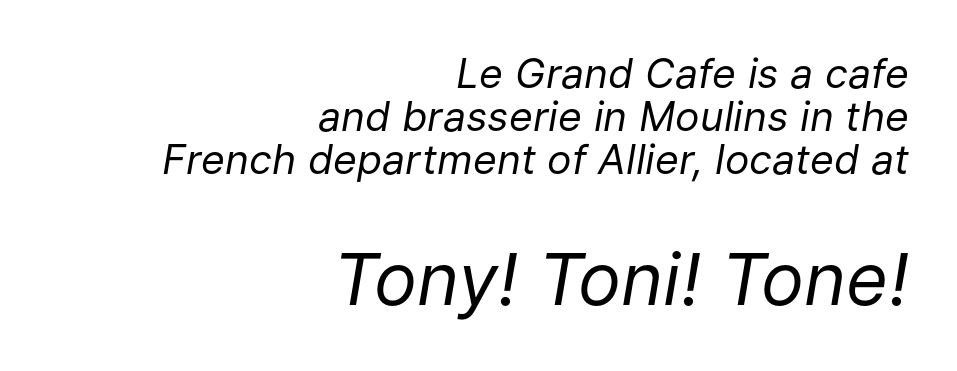
The image shows 72 px regular-weight type, italic (leaning right); set right-aligned, tight line spacing (1.05x), normal letter spacing, not underlined; the second (bottom) block is 1.76x larger; low stroke contrast and a medium x-height.
